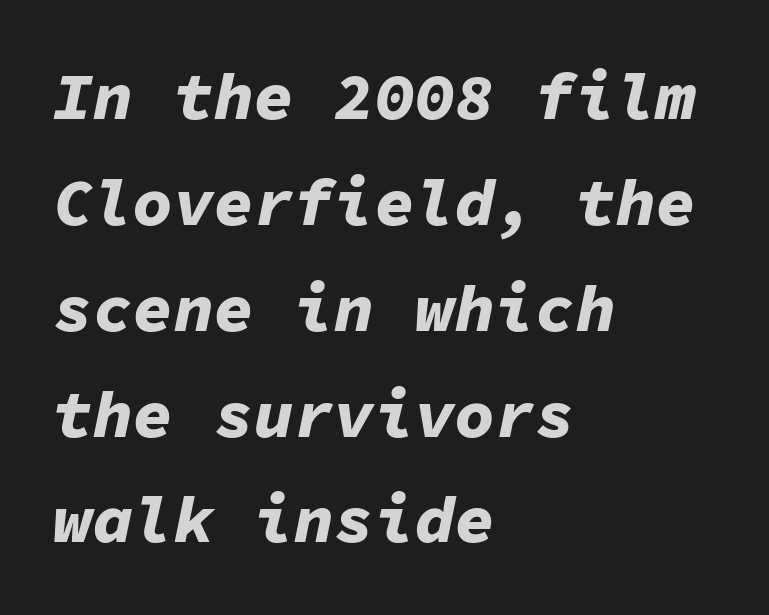
Q: Is the text bold? A: Yes.
Q: Is the text italic (slanted)? A: Yes, it leans right by about 11 degrees.
Q: Is the text underlined? A: No.
Q: How is the paragraph aligned? A: Left-aligned.
Q: Is the spacing between letters normal or unusually wide? A: Normal.
Q: Is the spacing between lines tight, normal or loose? A: Normal.
Q: Width (condensed, normal, or wide)? A: Normal.
Q: Stroke contrast? A: Low.
Q: x-height? A: Medium.
Q: Monospaced? A: Yes.
